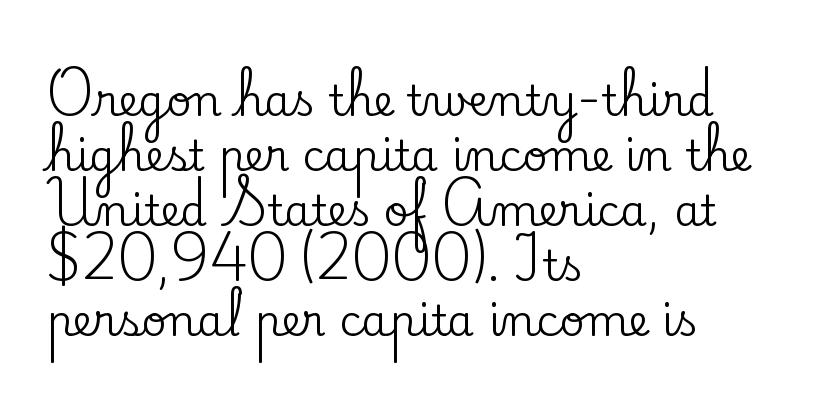
Honestly, the row spacing looks completely unremarkable. Horizontal alignment here is leftward, the default for most running prose. Character widths vary here, with narrow letters taking less room than wide ones. A typesetter would label this face a serif. If you drew a line through each stem, it would be perfectly vertical.
